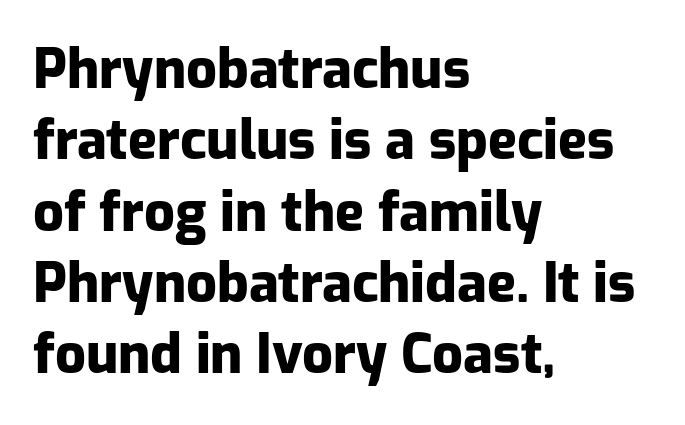
The image shows 54 px heavy sans-serif type, upright; set left-aligned, normal line spacing (1.32x), normal letter spacing, not underlined; low stroke contrast and a medium x-height.
